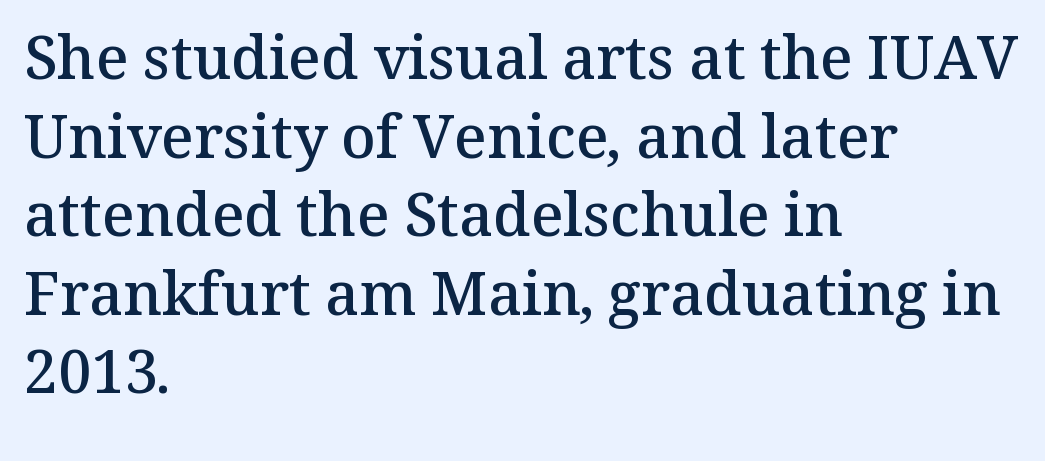
The image shows 60 px semibold serif type, upright; set left-aligned, normal line spacing (1.31x), normal letter spacing, not underlined; medium stroke contrast and a medium x-height.
